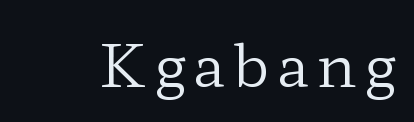
These lines are rendered in a variable-pitch font. Bold? No — there's no thickening of the strokes. Look at the bottom of the vertical strokes: they flare into serifs here. In terms of posture, this sample is upright.
